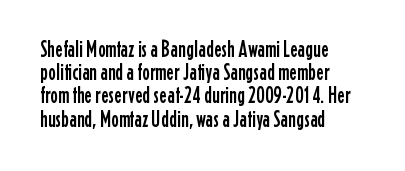
Q: Is the text italic (slanted)? A: No, it is upright.
Q: Is the text underlined? A: No.
Q: How is the paragraph aligned? A: Left-aligned.
Q: Is the spacing between letters normal or unusually wide? A: Normal.
Q: Is the spacing between lines tight, normal or loose? A: Tight.
